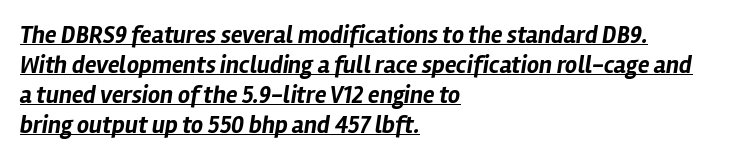
Q: Is the text bold? A: Yes.
Q: Is the text italic (slanted)? A: Yes, it leans right by about 12 degrees.
Q: Is the text underlined? A: Yes.
Q: How is the paragraph aligned? A: Left-aligned.
Q: Is the spacing between letters normal or unusually wide? A: Normal.
Q: Is the spacing between lines tight, normal or loose? A: Normal.
